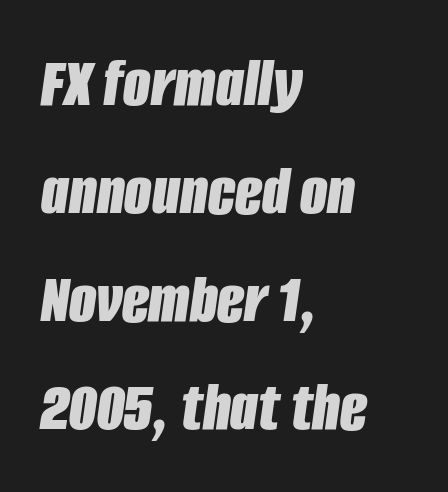
One glance says typical: line gaps are just what's usual. As a designer I'd log this as weight 700, bold. Short note: letters normally spaced. Line starts are locked; line ends wander. Designer's note — italics engaged.
